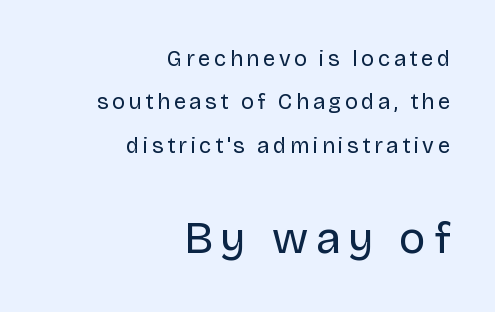
{"serif": "no", "italic": "no", "bold": "no", "weight": "regular", "width": "normal", "stroke_contrast": "low", "x_height": "large", "monospaced": "no", "underline": "no", "align": "right", "line_spacing": "loose", "line_spacing_ratio": 1.97, "larger_block": "second", "size_ratio": 2.05, "glyph_px": 45}
